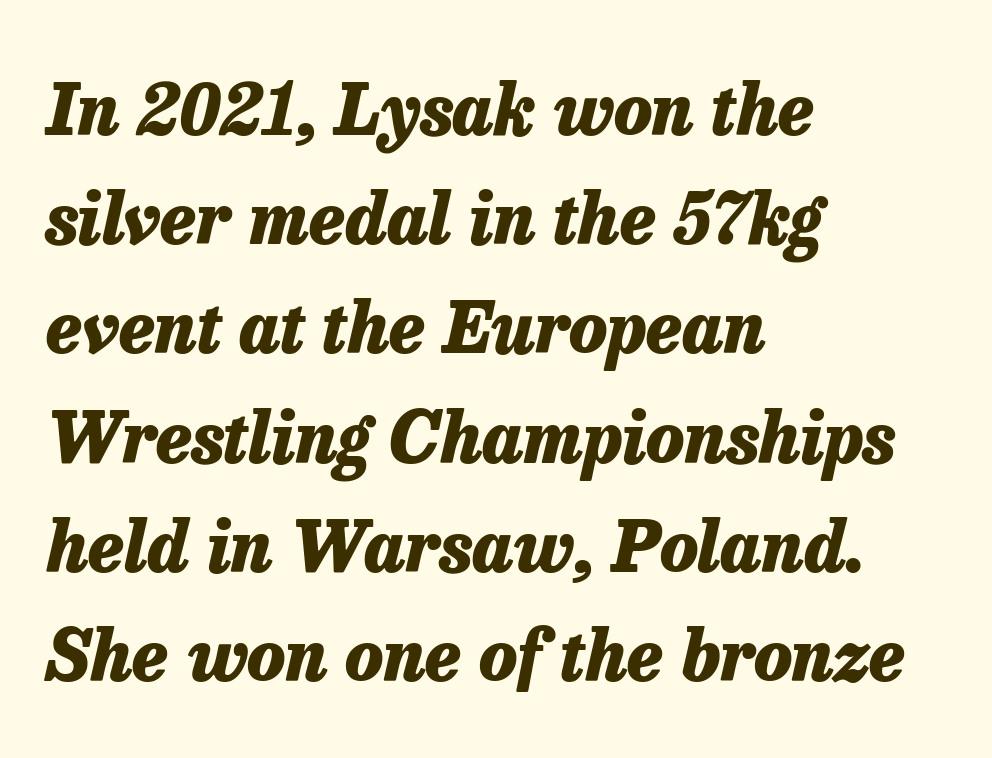
{"italic": "yes", "lean": "right", "slant_degrees": 13, "bold": "yes", "weight": "heavy", "width": "normal", "stroke_contrast": "low", "x_height": "medium", "monospaced": "no", "underline": "no", "align": "left", "line_spacing": "normal", "line_spacing_ratio": 1.56, "letter_spacing": "normal", "letter_spacing_em": 0.0, "glyph_px": 70}
